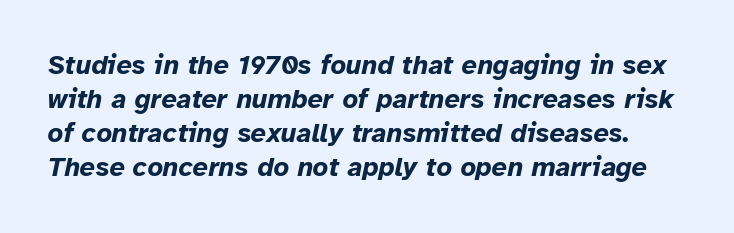
Q: Is the text bold? A: Yes.
Q: Is the text italic (slanted)? A: Yes, it leans right by about 12 degrees.
Q: Is the text underlined? A: No.
Q: Is the spacing between letters normal or unusually wide? A: Normal.
Q: Is the spacing between lines tight, normal or loose? A: Normal.
